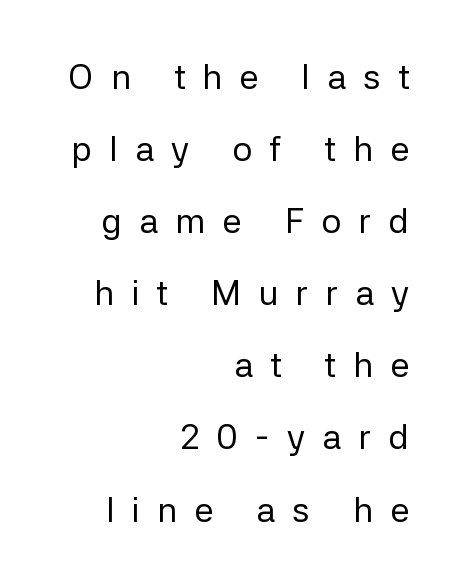
{"serif": "no", "italic": "no", "bold": "no", "weight": "regular", "width": "normal", "stroke_contrast": "low", "x_height": "medium", "monospaced": "no", "underline": "no", "align": "right", "line_spacing": "loose", "line_spacing_ratio": 2.06, "letter_spacing": "wide", "letter_spacing_em": 0.49, "glyph_px": 35}
